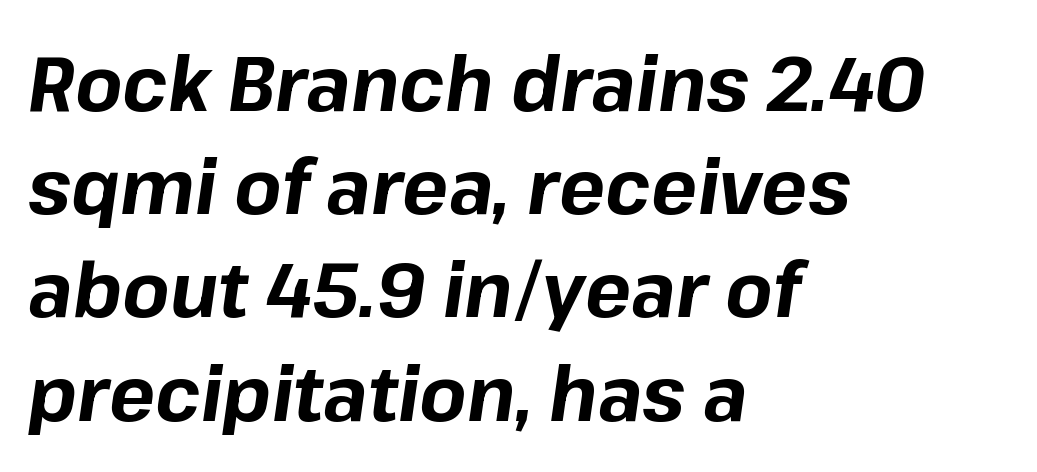
Q: Is the text bold? A: Yes.
Q: Is the text italic (slanted)? A: Yes, it leans right by about 8 degrees.
Q: Is the text underlined? A: No.
Q: How is the paragraph aligned? A: Left-aligned.
Q: Is the spacing between letters normal or unusually wide? A: Normal.
Q: Is the spacing between lines tight, normal or loose? A: Normal.
Q: Width (condensed, normal, or wide)? A: Normal.
Q: Stroke contrast? A: Low.
Q: x-height? A: Medium.
Q: Monospaced? A: No.
